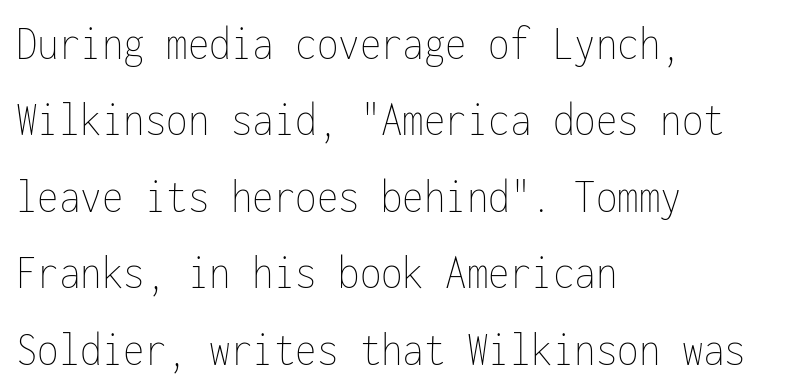
Posture: straight, roman, zero tilt. Compared with typical paragraphs, the rows here are spaced about the same. The passage shown has conventional tracking throughout. No extra ink here — the face is not bold.
